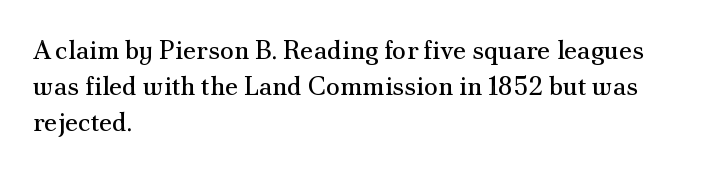
{"italic": "no", "bold": "no", "underline": "no", "align": "left", "line_spacing": "normal", "line_spacing_ratio": 1.38, "letter_spacing": "normal", "letter_spacing_em": 0.0, "glyph_px": 26}
